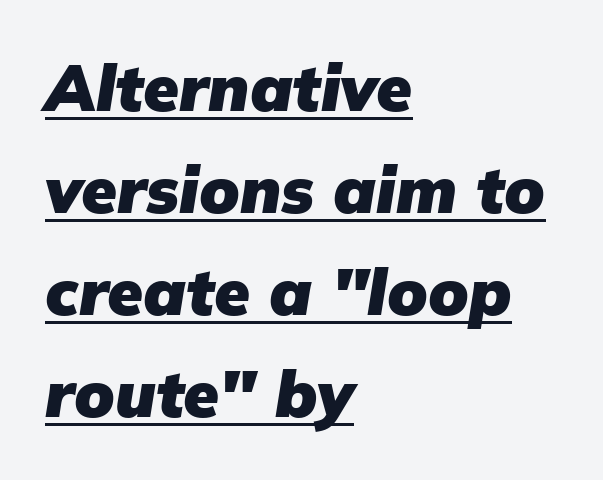
{"italic": "yes", "lean": "right", "slant_degrees": 9, "bold": "yes", "weight": "heavy", "width": "normal", "stroke_contrast": "low", "x_height": "medium", "monospaced": "no", "underline": "yes", "align": "left", "line_spacing": "normal", "line_spacing_ratio": 1.57, "letter_spacing": "normal", "letter_spacing_em": 0.0, "glyph_px": 65}
